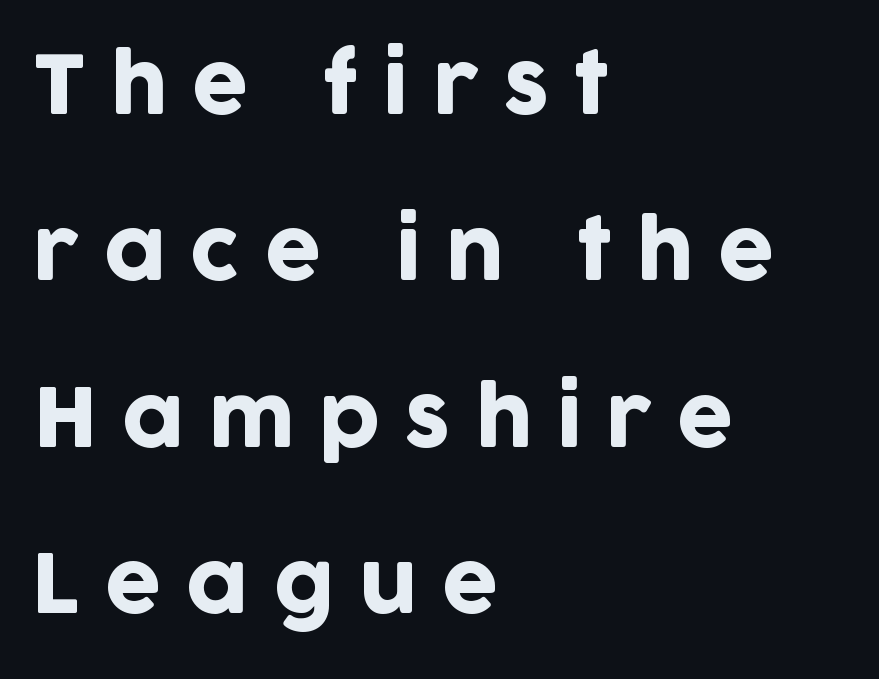
Is this a fixed-width face? No — the glyphs have proportional, varying widths. Stroke terminals: plain, sans-serif. The lettering stays uniformly vertical, giving the passage a roman look. Letters rest on an invisible, unmarked baseline.
